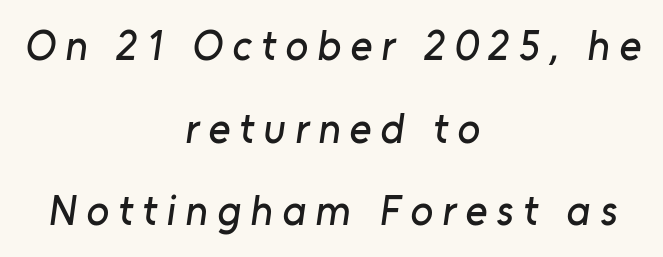
Q: Is the typeface a serif or a sans-serif typeface? A: Sans-serif.
Q: Is the text underlined? A: No.
Q: How is the paragraph aligned? A: Centered.
Q: Is the spacing between letters normal or unusually wide? A: Unusually wide.
Q: Is the spacing between lines tight, normal or loose? A: Loose.
Q: Width (condensed, normal, or wide)? A: Normal.
Q: Stroke contrast? A: Low.
Q: x-height? A: Medium.
Q: Monospaced? A: No.
